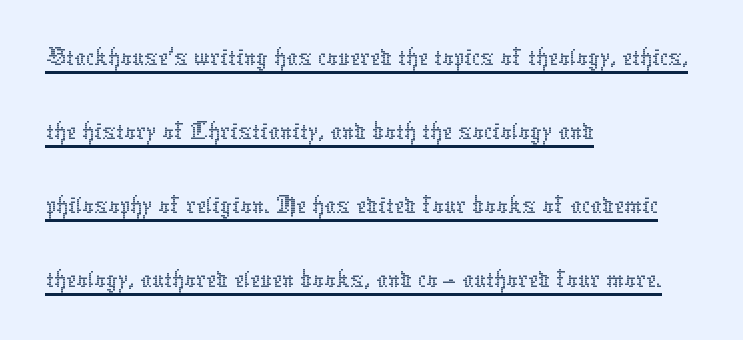
The image shows 56 px thin type, upright; set left-aligned, normal line spacing (1.32x), normal letter spacing, underlined; low stroke contrast and a medium x-height.
